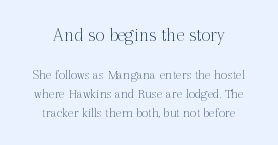
Casual observation: everything's sitting right in the middle. Each stroke keeps to a modest, everyday thickness or less. Words float on clear page, feet unadorned. Letter spacing: default. The more generous point size was reserved for the upper chunk. Regarding leading, the lines here are spaced in the standard way.
